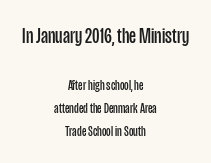
Q: Is the text bold? A: No.
Q: Is the text italic (slanted)? A: No, it is upright.
Q: Is the text underlined? A: No.
Q: How is the paragraph aligned? A: Centered.
Q: Is the spacing between letters normal or unusually wide? A: Normal.
Q: Is the spacing between lines tight, normal or loose? A: Normal.
Q: Which block of text is set in a larger size, the first (top) or the second (bottom)? A: The first (top) one.
